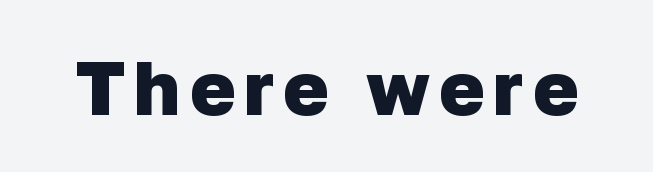
{"serif": "no", "bold": "yes", "weight": "heavy", "width": "normal", "stroke_contrast": "low", "x_height": "medium", "monospaced": "no", "underline": "no", "glyph_px": 76}
